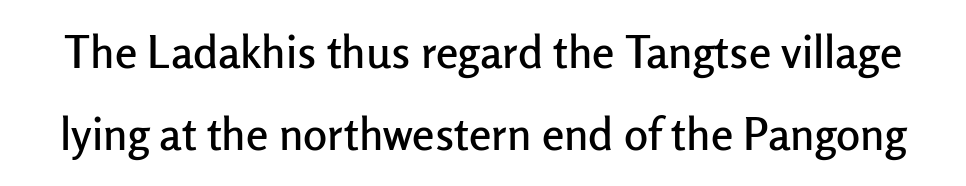
Q: Is the text italic (slanted)? A: No, it is upright.
Q: Is the typeface a serif or a sans-serif typeface? A: Sans-serif.
Q: Is the text underlined? A: No.
Q: Is the spacing between letters normal or unusually wide? A: Normal.
Q: Width (condensed, normal, or wide)? A: Normal.
Q: Stroke contrast? A: Low.
Q: x-height? A: Medium.
Q: Monospaced? A: No.
